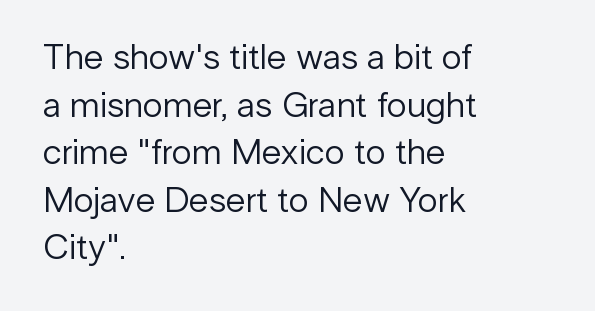
Observe the absence of serifs on each vertical stroke in this sample. Notice how descenders clear the ascenders below comfortably — that's standard leading. Line starts are locked; line ends wander. A typesetter would call this proportional, since set widths differ per character. The passage shown is not underscored anywhere. A typesetter would mark this as roman, not italic.
